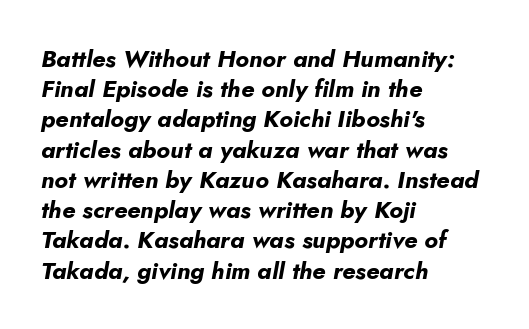
This sample is left-justified, so line endings fall wherever the words run out. What stands out about the letter spacing? Nothing — it is the standard amount. Evenly set lines give the paragraph a standard silhouette. Every letter is thick-stroked: bold, no question. Glance below the letters and you will spot only blank space. Slanted lettering throughout.
